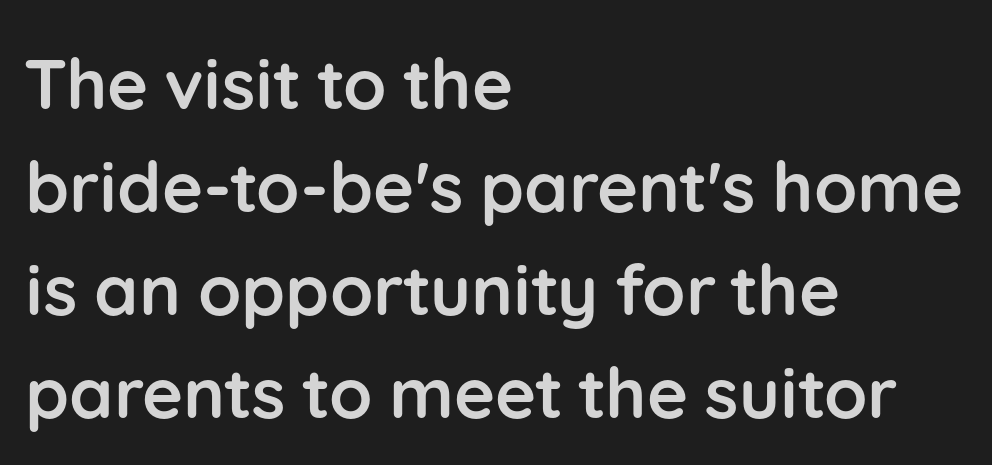
{"serif": "no", "italic": "no", "bold": "yes", "weight": "semibold", "width": "normal", "stroke_contrast": "low", "x_height": "medium", "monospaced": "no", "underline": "no", "align": "left", "line_spacing": "normal", "line_spacing_ratio": 1.47, "letter_spacing": "normal", "letter_spacing_em": 0.0, "glyph_px": 70}
